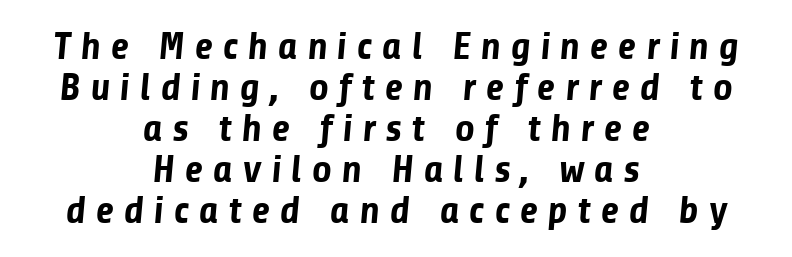
The image shows 39 px bold sans-serif type; set centered, tight line spacing (1.05x), unusually wide letter spacing (+0.24 em), not underlined; low stroke contrast and a medium x-height.
